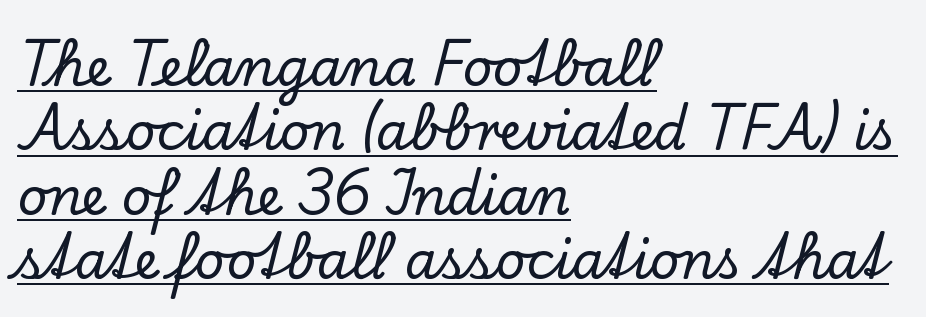
Underlined type. Honestly, the letter spacing is just normal — you wouldn't notice it. Alignment: flush left.
